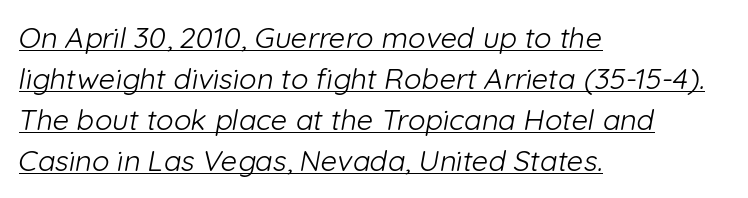
{"serif": "no", "bold": "no", "weight": "light", "width": "normal", "stroke_contrast": "low", "x_height": "medium", "monospaced": "no", "underline": "yes", "align": "left", "line_spacing": "normal", "line_spacing_ratio": 1.41, "letter_spacing": "normal", "letter_spacing_em": 0.0, "glyph_px": 29}
